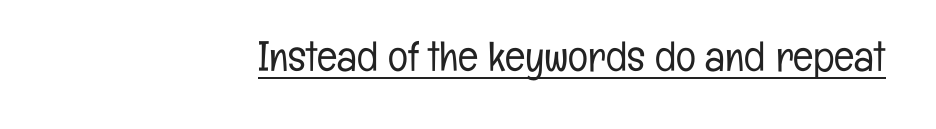
{"serif": "no", "italic": "no", "bold": "no", "weight": "light", "width": "condensed", "stroke_contrast": "low", "x_height": "medium", "monospaced": "no", "underline": "yes", "letter_spacing": "normal", "letter_spacing_em": 0.0, "glyph_px": 42}
